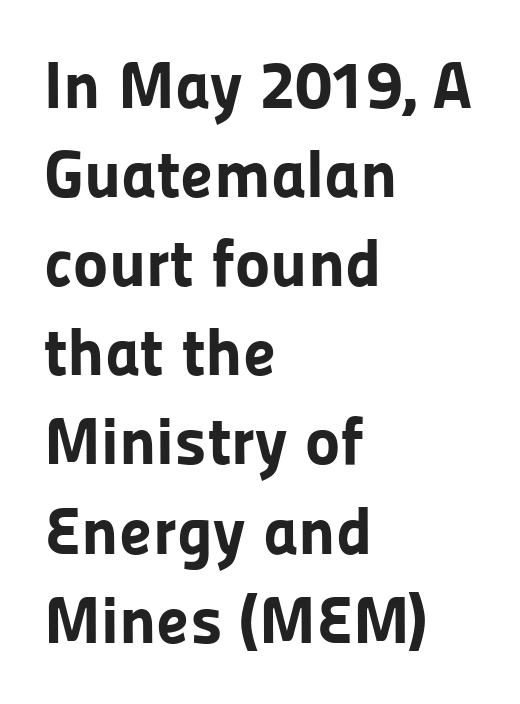
Q: Is the text bold? A: Yes.
Q: Is the text italic (slanted)? A: No, it is upright.
Q: Is the typeface a serif or a sans-serif typeface? A: Sans-serif.
Q: Is the text underlined? A: No.
Q: How is the paragraph aligned? A: Left-aligned.
Q: Is the spacing between letters normal or unusually wide? A: Normal.
Q: Is the spacing between lines tight, normal or loose? A: Normal.
Q: Width (condensed, normal, or wide)? A: Normal.
Q: Stroke contrast? A: Low.
Q: x-height? A: Medium.
Q: Monospaced? A: No.
